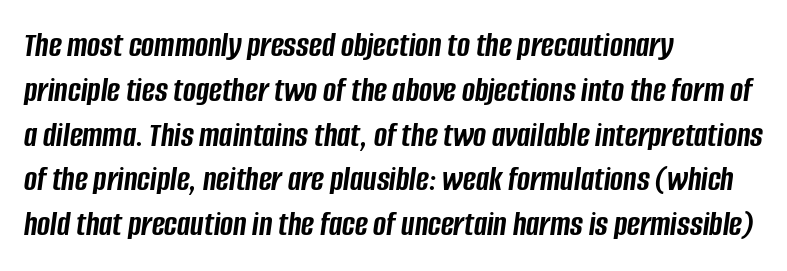
Q: Is the text bold? A: Yes.
Q: Is the text italic (slanted)? A: Yes, it leans right by about 8 degrees.
Q: Is the text underlined? A: No.
Q: How is the paragraph aligned? A: Left-aligned.
Q: Is the spacing between letters normal or unusually wide? A: Normal.
Q: Is the spacing between lines tight, normal or loose? A: Normal.
Q: Width (condensed, normal, or wide)? A: Condensed.
Q: Stroke contrast? A: Low.
Q: x-height? A: Large.
Q: Monospaced? A: No.
